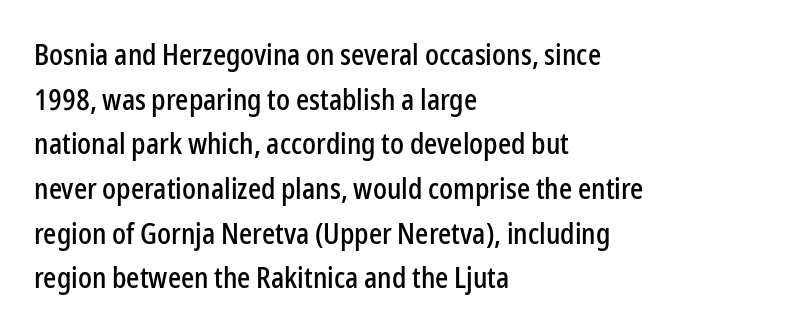
Descender tails drop into unmarked territory. Horizontally, the lines are justified to the leading edge only. Looks like regular typesetting: each glyph gets only the width it needs. Check where the strokes stop: nothing finishes them off — pure sans.
